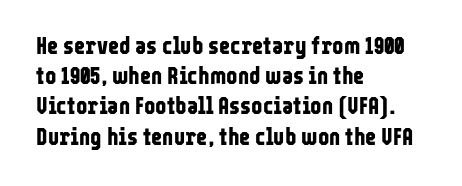
The image shows 24 px bold type, upright; set left-aligned, normal line spacing (1.26x), normal letter spacing, not underlined.
